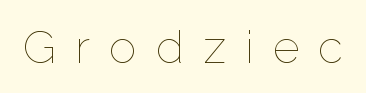
Honestly, there is no underline to notice here at all. This is not heavy type; no bold has been used. These lines were composed using upright roman letters. Think of a printed novel: that variable character pitch is what you see here. Inter-character spacing is expanded well beyond the font's built-in metrics.
